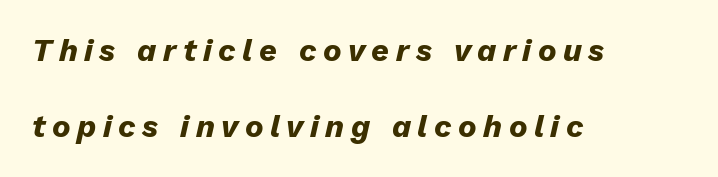
The image shows 31 px heavy type, italic (leaning right); set left-aligned, loose line spacing (2.45x), unusually wide letter spacing (+0.21 em), not underlined; low stroke contrast and a medium x-height.
